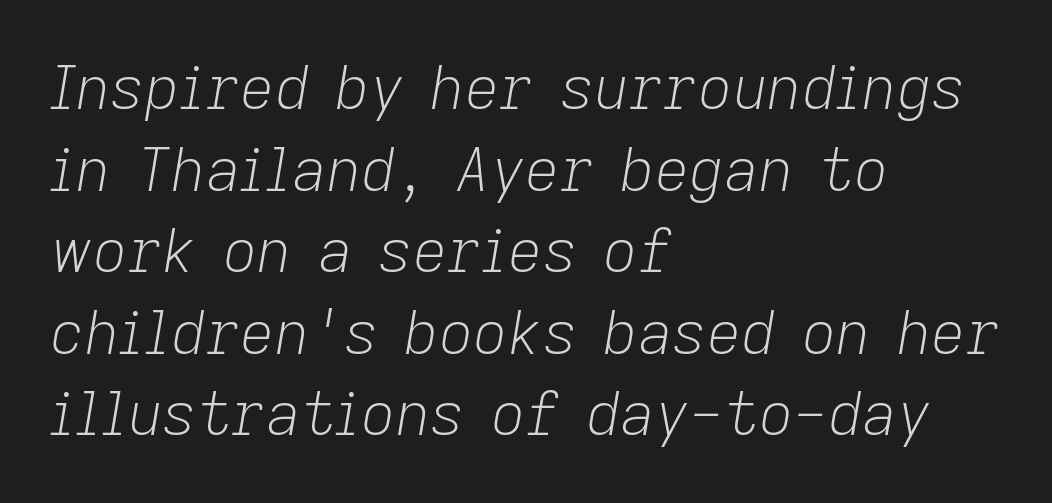
{"italic": "yes", "lean": "right", "slant_degrees": 9, "bold": "no", "weight": "light", "width": "normal", "stroke_contrast": "low", "x_height": "medium", "monospaced": "no", "underline": "no", "align": "left", "line_spacing": "normal", "line_spacing_ratio": 1.36, "letter_spacing": "normal", "letter_spacing_em": 0.0, "glyph_px": 60}
